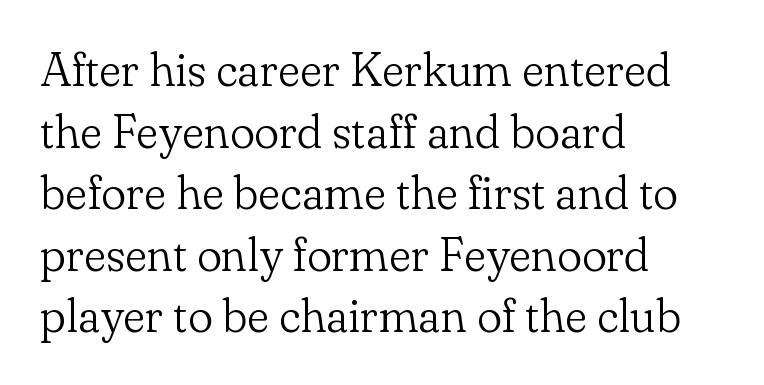
Line beginnings align vertically; line endings do not. Varying glyph widths throughout — classic text-font behaviour. The weight would be labelled regular, book, light, or lighter still. Is there much room between lines? A standard amount, neither cramped nor airy. Regarding serifs, this sample has them.
